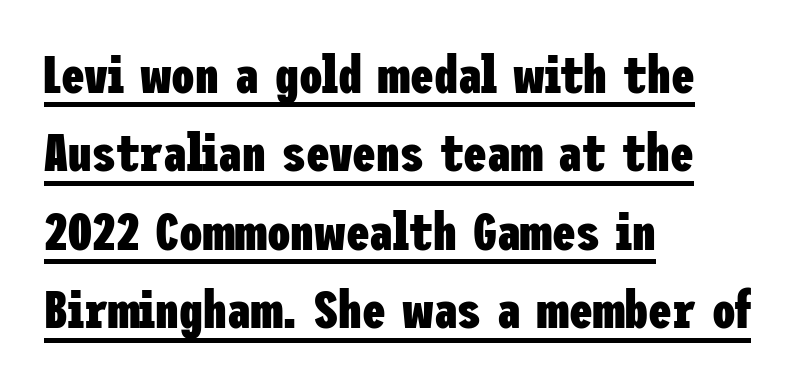
The image shows 53 px heavy, condensed sans-serif type, upright; set left-aligned, normal line spacing (1.48x), normal letter spacing, underlined; low stroke contrast and a medium x-height.
